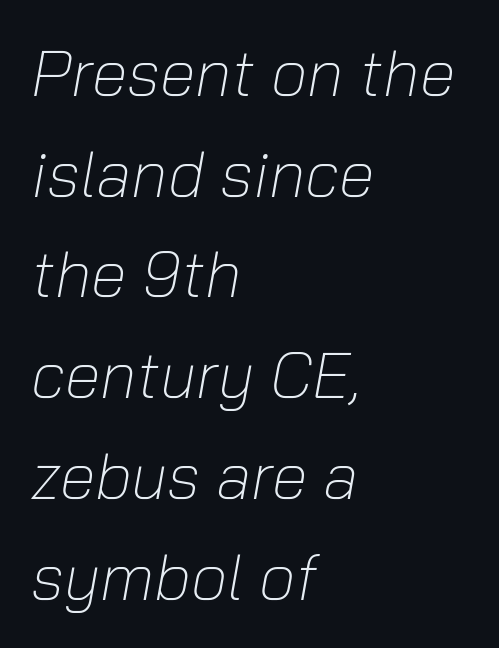
The space between consecutive lines is moderate. Inter-character spacing is left at the font's built-in metrics. Letters rest on an invisible, unmarked baseline. This sample has the flowing, uneven cadence of proportional lettering. Notice how the passage keeps a crisp vertical edge on the left only. Caption: face not bold, strokes unweighted.
